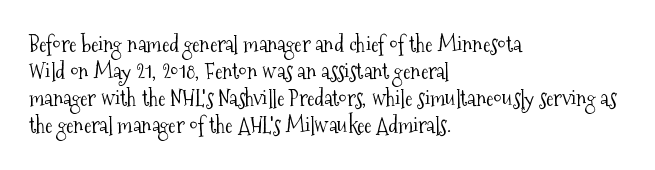
The image shows 22 px text type, upright; set left-aligned, line spacing 1.22x, normal letter spacing, not underlined.
